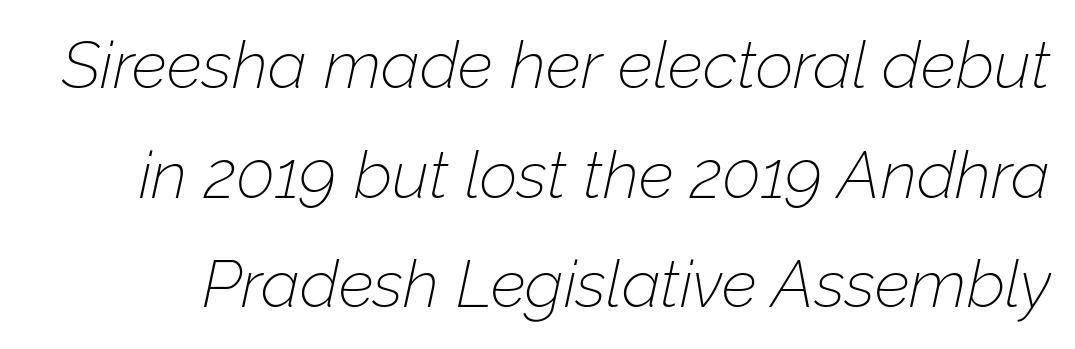
The image shows 66 px thin type, italic (leaning right); set normal line spacing (1.66x), normal letter spacing, not underlined; low stroke contrast and a medium x-height.
